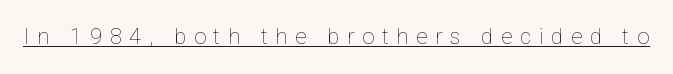
The image shows 22 px text type, upright; set unusually wide letter spacing (+0.35 em), underlined.
